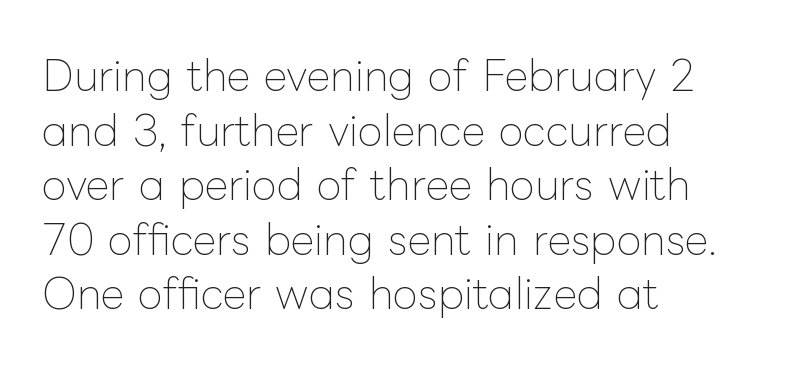
The designer left line spacing at the default. Left-aligned paragraph, ragged on the right. Beneath every word, the page is bare. Characters follow at the spacing the type designer built in. This reads as an unemphasized weight, regular at the heaviest. It's the straight-up-and-down kind of type.
